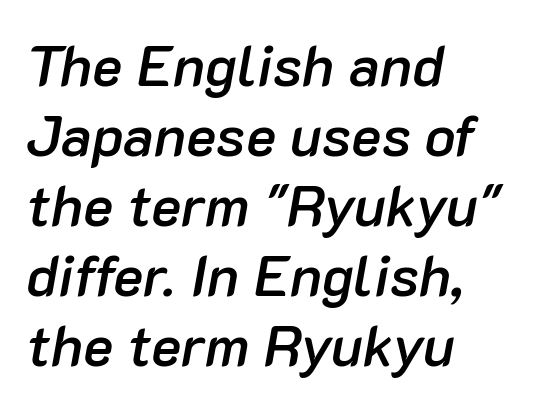
{"italic": "yes", "lean": "right", "slant_degrees": 10, "bold": "semi", "weight": "semibold", "width": "normal", "stroke_contrast": "low", "x_height": "medium", "monospaced": "no", "underline": "no", "align": "left", "line_spacing_ratio": 1.23, "letter_spacing": "normal", "letter_spacing_em": 0.0, "glyph_px": 57}
